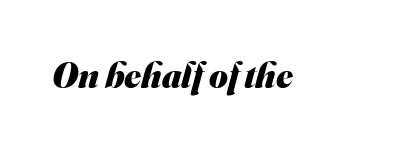
The image shows 36 px heavy sans-serif type; set normal letter spacing, not underlined; medium stroke contrast and a small x-height.
